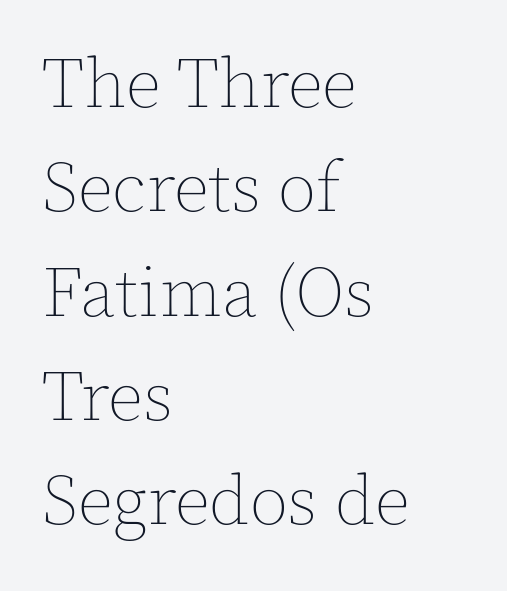
{"italic": "no", "bold": "no", "weight": "thin", "width": "normal", "x_height": "medium", "monospaced": "no", "underline": "no", "align": "left", "line_spacing": "normal", "line_spacing_ratio": 1.49, "letter_spacing": "normal", "letter_spacing_em": 0.0, "glyph_px": 70}
